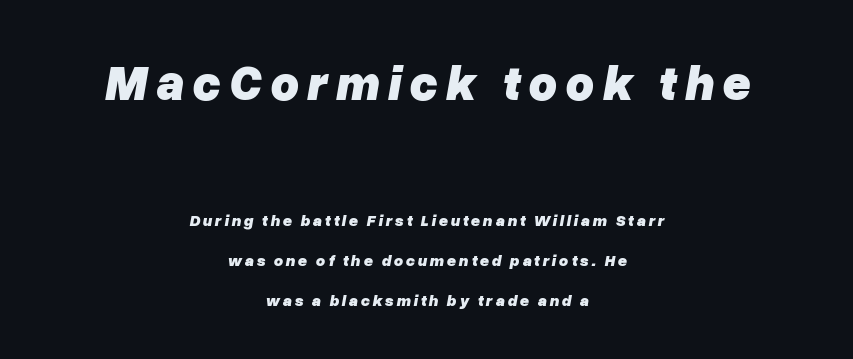
The rendering shrinks the type as you move from the upper chunk to the lower. Each letter keeps its own natural width here, so spacing adapts to shape. Rendered with sloped, italic letterforms. Weight check: bold — yes, fully. You could fit nearly another row in the gap between these rows.
